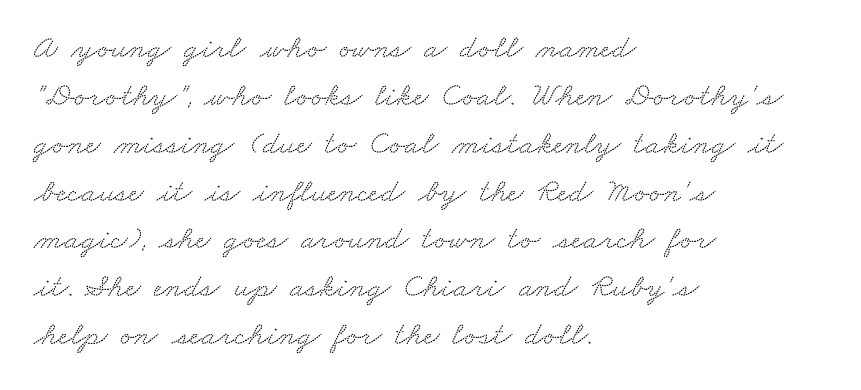
Q: Is the typeface a serif or a sans-serif typeface? A: Serif.
Q: Is the text underlined? A: No.
Q: How is the paragraph aligned? A: Left-aligned.
Q: Is the spacing between letters normal or unusually wide? A: Normal.
Q: Is the spacing between lines tight, normal or loose? A: Normal.
Q: Width (condensed, normal, or wide)? A: Wide.
Q: Stroke contrast? A: Low.
Q: x-height? A: Small.
Q: Monospaced? A: No.
